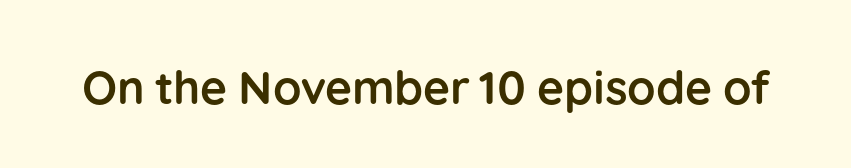
{"serif": "no", "italic": "no", "bold": "yes", "weight": "semibold", "width": "normal", "stroke_contrast": "low", "x_height": "medium", "monospaced": "no", "underline": "no", "letter_spacing": "normal", "letter_spacing_em": 0.0, "glyph_px": 46}
